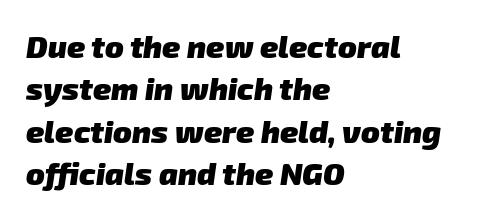
{"serif": "no", "bold": "yes", "weight": "heavy", "width": "normal", "stroke_contrast": "low", "x_height": "medium", "monospaced": "no", "underline": "no", "align": "left", "line_spacing": "normal", "line_spacing_ratio": 1.37, "letter_spacing": "normal", "letter_spacing_em": 0.0, "glyph_px": 31}
